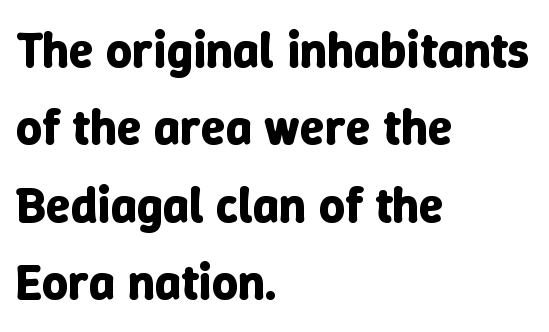
{"italic": "no", "bold": "yes", "weight": "bold", "width": "normal", "stroke_contrast": "low", "x_height": "medium", "monospaced": "no", "underline": "no", "align": "left", "line_spacing": "normal", "line_spacing_ratio": 1.55, "letter_spacing": "normal", "letter_spacing_em": 0.0, "glyph_px": 50}
